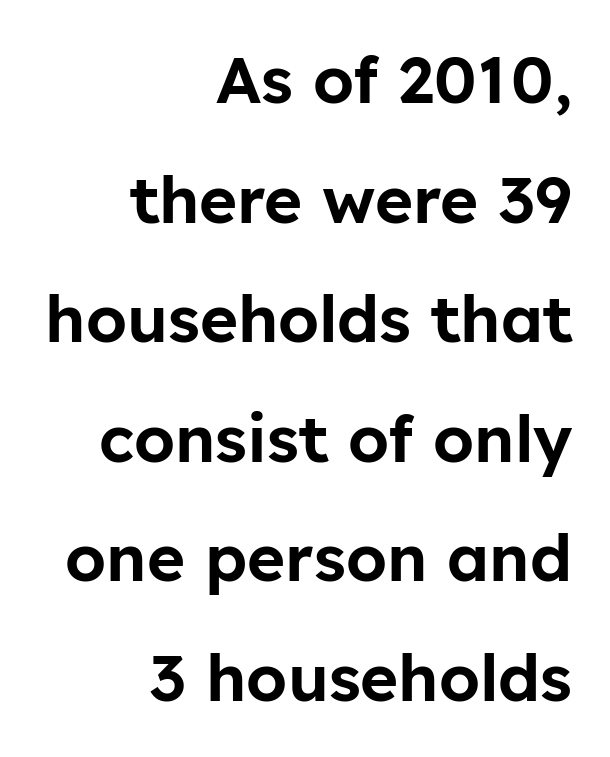
The image shows 65 px sans-serif type, upright; set right-aligned, line spacing 1.84x, normal letter spacing, not underlined; low stroke contrast and a medium x-height.
